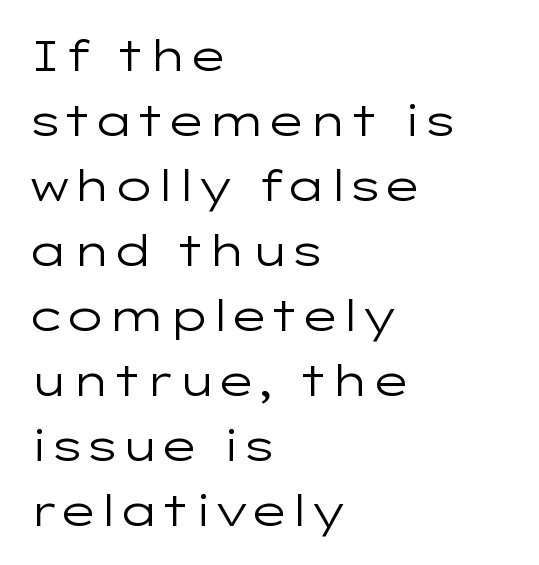
This sample uses an upright cut, with every glyph sitting square on the baseline. Do the characters align in a grid? No, the font is proportional. The line texture is even and compact thanks to regular tracking. The weight would be labelled regular, book, light, or lighter still.
